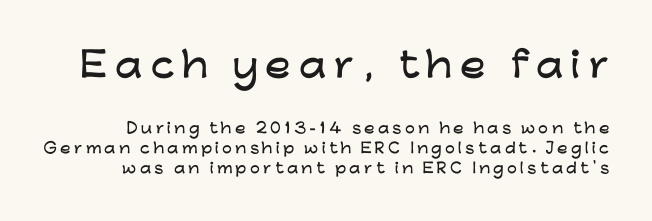
Q: Is the text italic (slanted)? A: No, it is upright.
Q: Is the typeface a serif or a sans-serif typeface? A: Sans-serif.
Q: Is the text underlined? A: No.
Q: Is the spacing between letters normal or unusually wide? A: Unusually wide.
Q: Is the spacing between lines tight, normal or loose? A: Normal.
Q: Which block of text is set in a larger size, the first (top) or the second (bottom)? A: The first (top) one.
Q: Width (condensed, normal, or wide)? A: Wide.
Q: Stroke contrast? A: Low.
Q: x-height? A: Medium.
Q: Monospaced? A: No.
